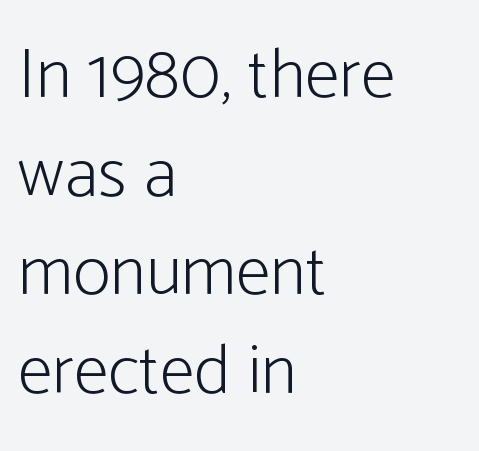
{"serif": "no", "italic": "no", "bold": "no", "weight": "light", "width": "condensed", "stroke_contrast": "low", "x_height": "medium", "monospaced": "no", "underline": "no", "align": "left", "line_spacing": "normal", "line_spacing_ratio": 1.39, "letter_spacing": "normal", "letter_spacing_em": 0.0, "glyph_px": 71}
